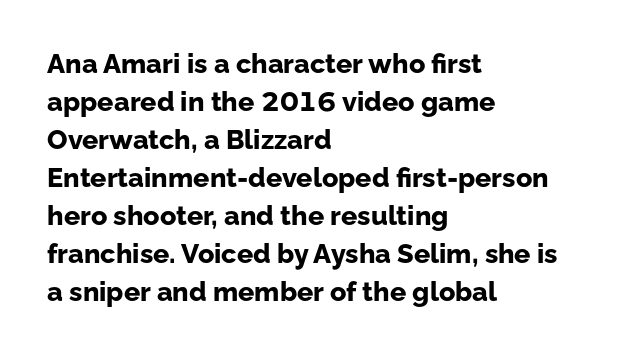
Nothing unusual about the tracking: characters are spaced as the font intends. Glance below the letters and you will spot only blank space. Designer's note — italics off, roman on. Alignment: flush left.
